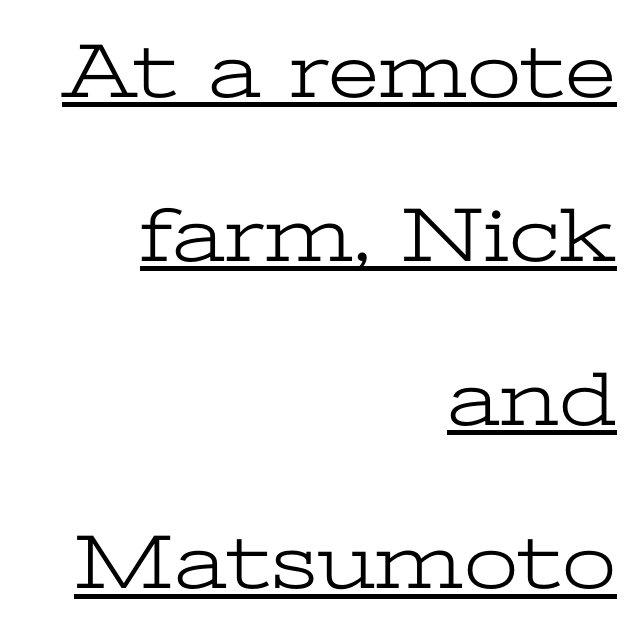
{"serif": "yes", "italic": "no", "bold": "no", "weight": "light", "width": "wide", "stroke_contrast": "low", "x_height": "medium", "monospaced": "no", "underline": "yes", "align": "right", "line_spacing": "loose", "line_spacing_ratio": 2.1, "letter_spacing": "normal", "letter_spacing_em": 0.0, "glyph_px": 78}
